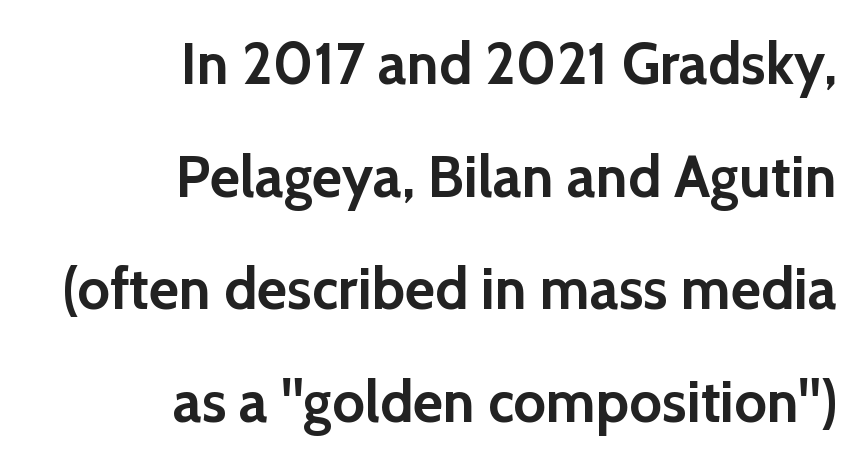
{"serif": "no", "italic": "no", "bold": "yes", "weight": "semibold", "width": "normal", "x_height": "medium", "monospaced": "no", "underline": "no", "align": "right", "line_spacing": "loose", "line_spacing_ratio": 1.94, "letter_spacing": "normal", "letter_spacing_em": 0.0, "glyph_px": 58}
